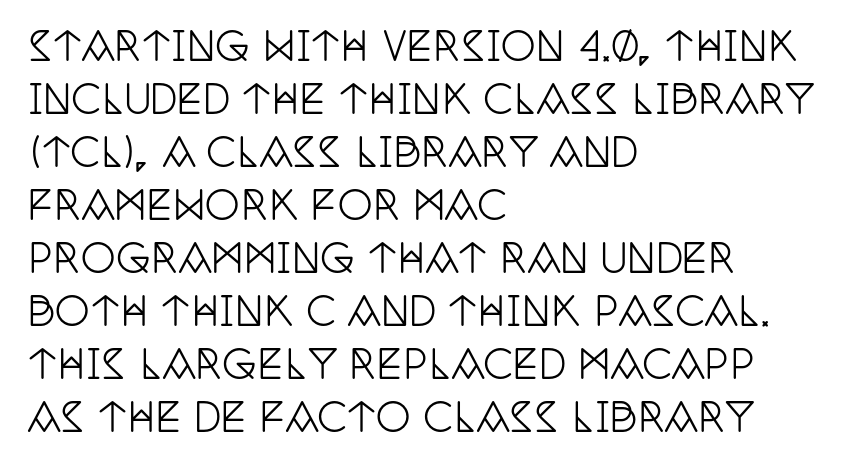
Q: Is the text italic (slanted)? A: No, it is upright.
Q: Is the typeface a serif or a sans-serif typeface? A: Serif.
Q: Is the text underlined? A: No.
Q: How is the paragraph aligned? A: Left-aligned.
Q: Is the spacing between letters normal or unusually wide? A: Normal.
Q: Is the spacing between lines tight, normal or loose? A: Normal.
Q: Width (condensed, normal, or wide)? A: Condensed.
Q: Stroke contrast? A: Low.
Q: x-height? A: Large.
Q: Monospaced? A: No.
